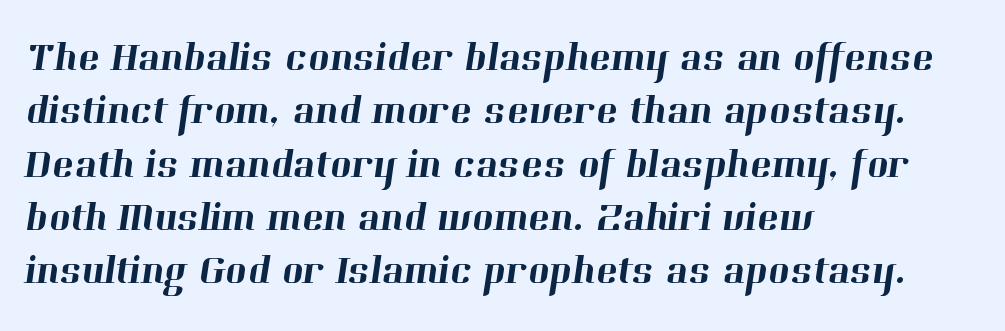
The rendering uses natural spacing where letterforms have individual widths. The words here are not underlined. Observe the serifs anchoring each vertical stroke in this sample. Casual observation: everything's shoved over to the left. Nobody touched the tracking dial on this one. This block has exactly the height ordinary leading produces.
